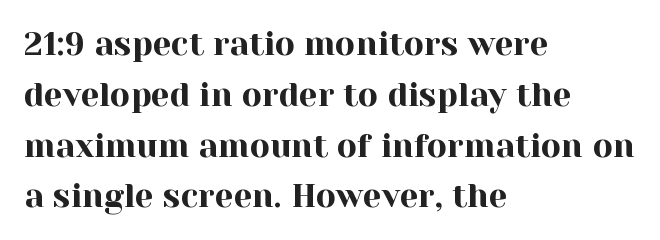
The image shows 33 px serif type, upright; set left-aligned, normal line spacing (1.54x), normal letter spacing, not underlined; a medium x-height.
